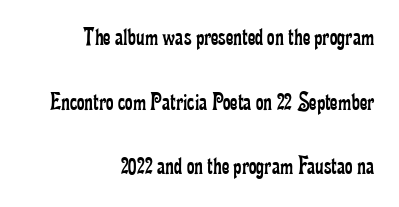
The image shows 26 px text type, upright; set right-aligned, loose line spacing (2.49x), normal letter spacing, not underlined.
